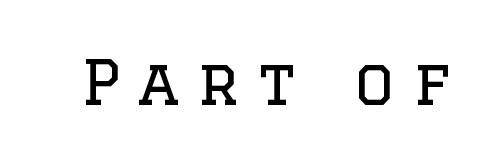
The string is rendered with underlining switched off. Serifs: yes, visible at the terminals of the letterforms. Vertical strokes here are truly vertical. Spacing between characters has been opened up far beyond the box default. Each stroke keeps to a modest, everyday thickness or less. The passage shown is typed in a proportional face where columns would drift.
